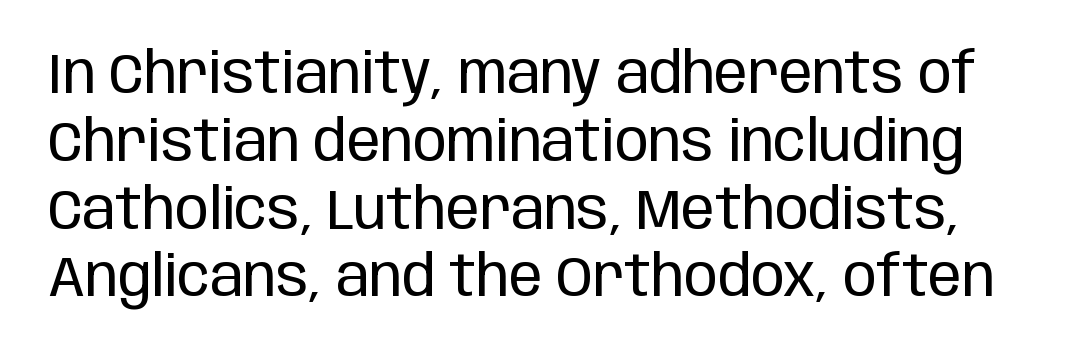
The image shows 56 px regular-weight, condensed sans-serif type, upright; set line spacing 1.21x, normal letter spacing, not underlined; low stroke contrast and a large x-height.
